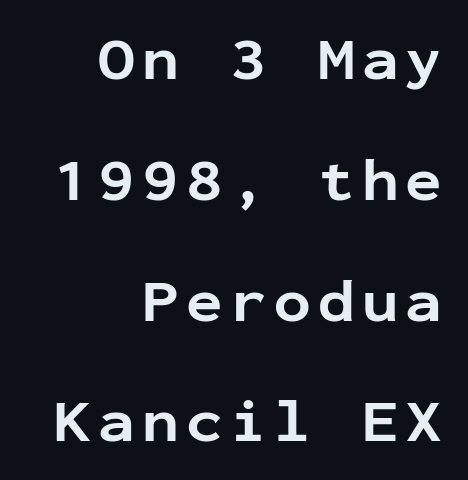
{"serif": "no", "italic": "no", "bold": "yes", "weight": "bold", "width": "normal", "stroke_contrast": "low", "x_height": "medium", "monospaced": "yes", "underline": "no", "align": "right", "line_spacing": "loose", "line_spacing_ratio": 1.98, "glyph_px": 61}
